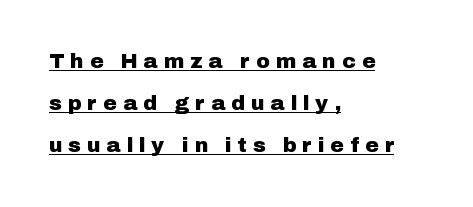
The image shows 21 px text type, upright; set left-aligned, loose line spacing (2.01x), unusually wide letter spacing (+0.34 em), underlined.
